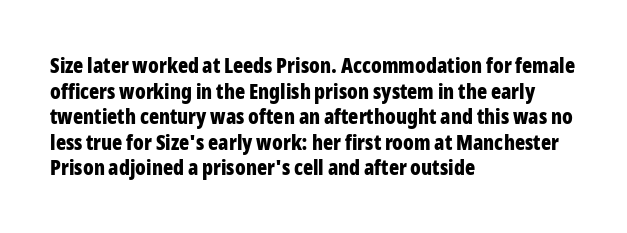
The image shows 21 px bold type, upright; set left-aligned, line spacing 1.22x, normal letter spacing, not underlined.
